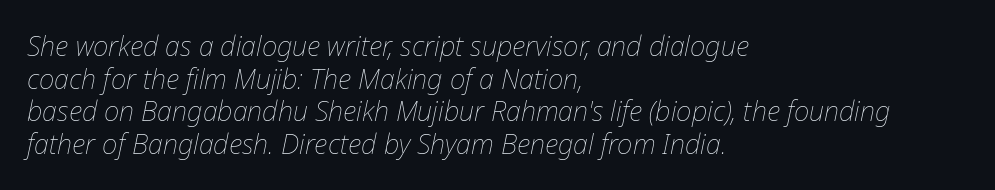
Posture: slanted. Compared with a typical body face, this is equally light or lighter still. Words appear dense and cohesive because spacing is normal. These lines are set flush left with a ragged right edge. Decoration check: the copy has no underline.
